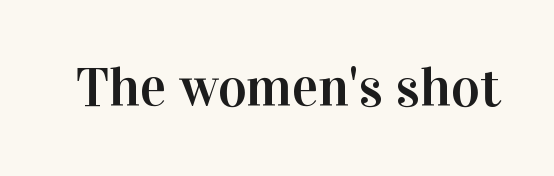
Q: Is the text italic (slanted)? A: No, it is upright.
Q: Is the typeface a serif or a sans-serif typeface? A: Serif.
Q: Is the text underlined? A: No.
Q: Is the spacing between letters normal or unusually wide? A: Normal.
Q: Width (condensed, normal, or wide)? A: Normal.
Q: Stroke contrast? A: High.
Q: x-height? A: Medium.
Q: Monospaced? A: No.
